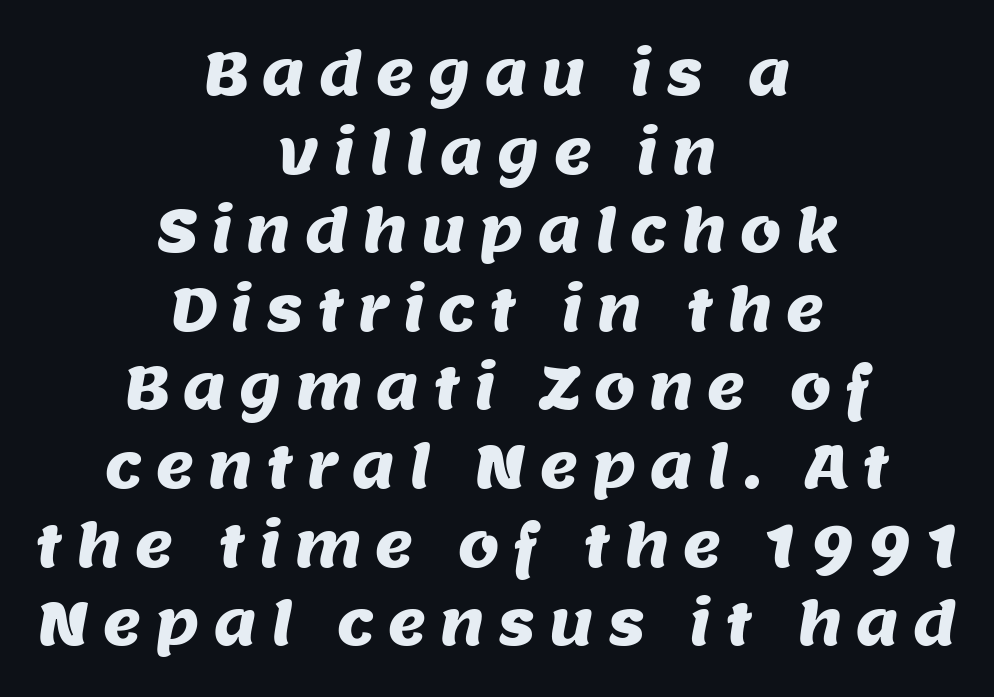
{"serif": "no", "width": "normal", "stroke_contrast": "medium", "x_height": "large", "monospaced": "no", "underline": "no", "align": "center", "line_spacing": "normal", "line_spacing_ratio": 1.31, "letter_spacing": "wide", "letter_spacing_em": 0.21, "glyph_px": 60}
